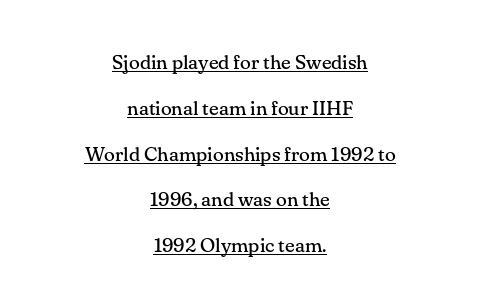
The image shows 20 px text type, upright; set centered, loose line spacing (2.29x), normal letter spacing, underlined.
